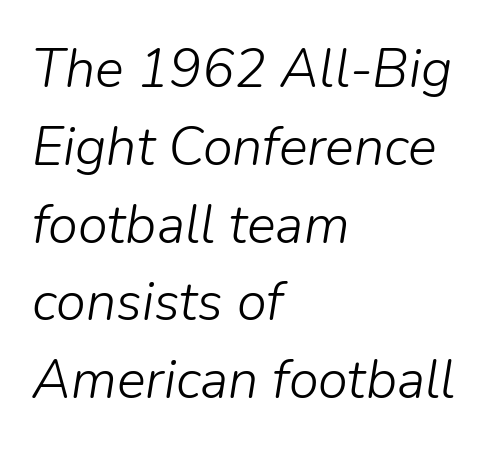
The space between consecutive lines is moderate. You could not count columns in this text — the font is proportionally spaced. Quick note: underline off. The weight tops out at a normal text grade. In terms of posture, this sample is oblique.
